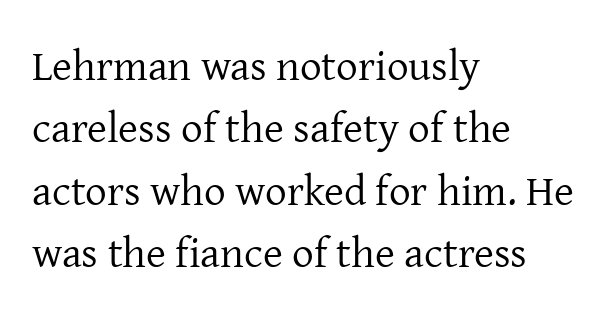
The image shows 43 px regular-weight serif type, upright; set left-aligned, normal line spacing (1.45x), normal letter spacing, not underlined; low stroke contrast and a medium x-height.
